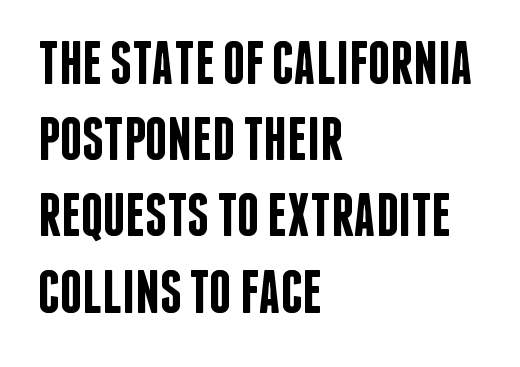
Q: Is the text bold? A: Semi-bold.
Q: Is the text italic (slanted)? A: No, it is upright.
Q: Is the typeface a serif or a sans-serif typeface? A: Sans-serif.
Q: Is the text underlined? A: No.
Q: How is the paragraph aligned? A: Left-aligned.
Q: Is the spacing between letters normal or unusually wide? A: Normal.
Q: Is the spacing between lines tight, normal or loose? A: Normal.
Q: Width (condensed, normal, or wide)? A: Condensed.
Q: Stroke contrast? A: Low.
Q: x-height? A: Large.
Q: Monospaced? A: No.
